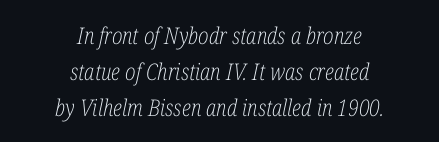
The image shows 23 px text type, italic (leaning right); set centered, normal line spacing (1.56x), normal letter spacing, not underlined.
